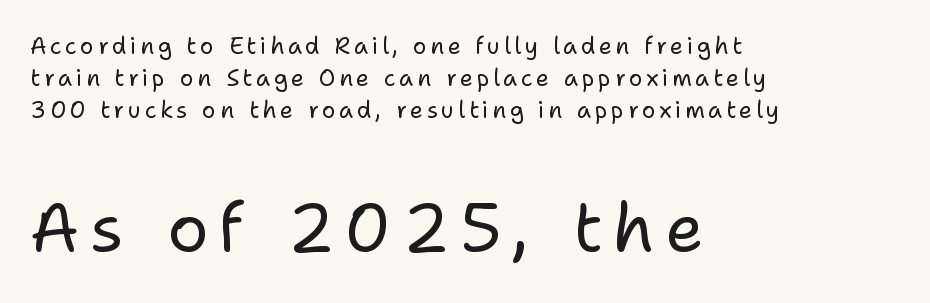
Summary of weight: not heavy and not bold. Compare the two chunks: the lower has the greater cap height. Caption: multi-line text, flush left, ragged right. In terms of leading, this rendering sits right in the middle. The space beneath each line is pristine and unruled. Note: no serifs on the glyphs.
